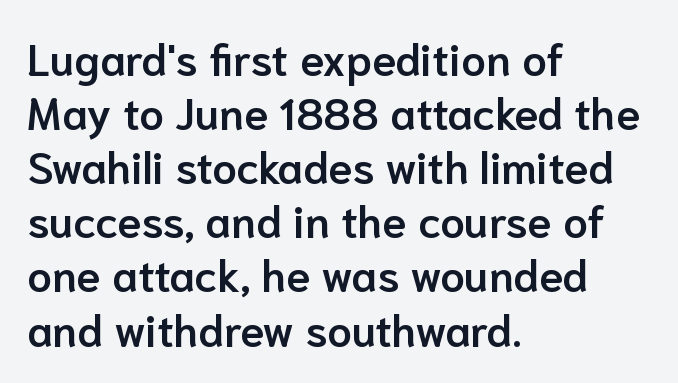
Q: Is the text bold? A: Semi-bold.
Q: Is the text italic (slanted)? A: No, it is upright.
Q: Is the typeface a serif or a sans-serif typeface? A: Sans-serif.
Q: Is the text underlined? A: No.
Q: How is the paragraph aligned? A: Left-aligned.
Q: Is the spacing between letters normal or unusually wide? A: Normal.
Q: Width (condensed, normal, or wide)? A: Normal.
Q: Stroke contrast? A: Low.
Q: x-height? A: Medium.
Q: Monospaced? A: No.
